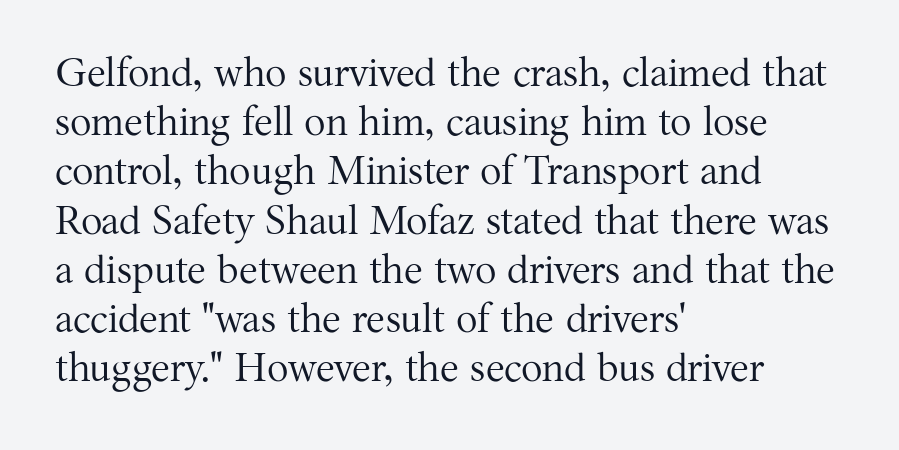
Q: Is the text bold? A: No.
Q: Is the text italic (slanted)? A: No, it is upright.
Q: Is the typeface a serif or a sans-serif typeface? A: Serif.
Q: Is the text underlined? A: No.
Q: How is the paragraph aligned? A: Left-aligned.
Q: Is the spacing between letters normal or unusually wide? A: Normal.
Q: Width (condensed, normal, or wide)? A: Normal.
Q: Stroke contrast? A: Medium.
Q: x-height? A: Medium.
Q: Monospaced? A: No.
